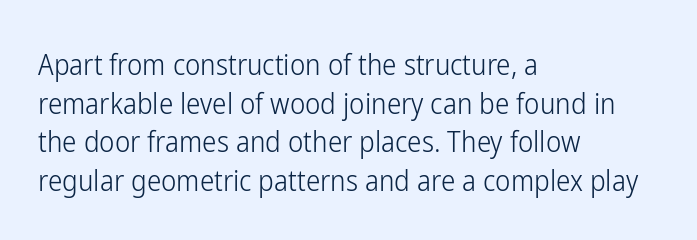
The image shows 29 px light, condensed sans-serif type, upright; set left-aligned, normal line spacing (1.33x), normal letter spacing, not underlined; low stroke contrast and a medium x-height.
